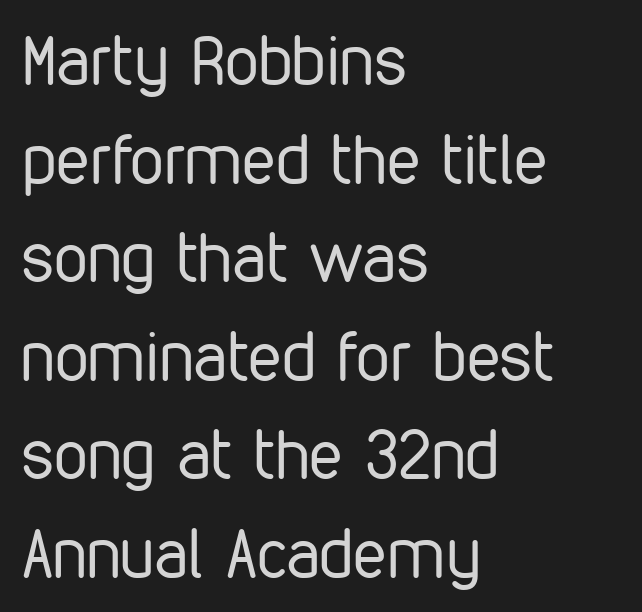
The image shows 68 px regular-weight, condensed sans-serif type, upright; set left-aligned, normal line spacing (1.45x), normal letter spacing, not underlined; low stroke contrast and a medium x-height.
